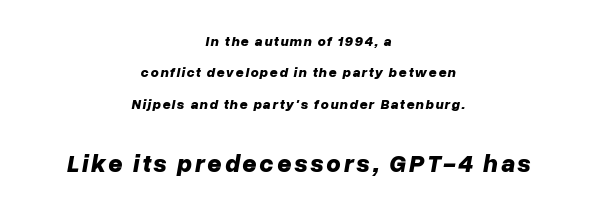
{"italic": "yes", "lean": "right", "slant_degrees": 10, "bold": "yes", "underline": "no", "align": "center", "line_spacing": "loose", "line_spacing_ratio": 2.24, "larger_block": "second", "size_ratio": 1.79, "glyph_px": 25}
